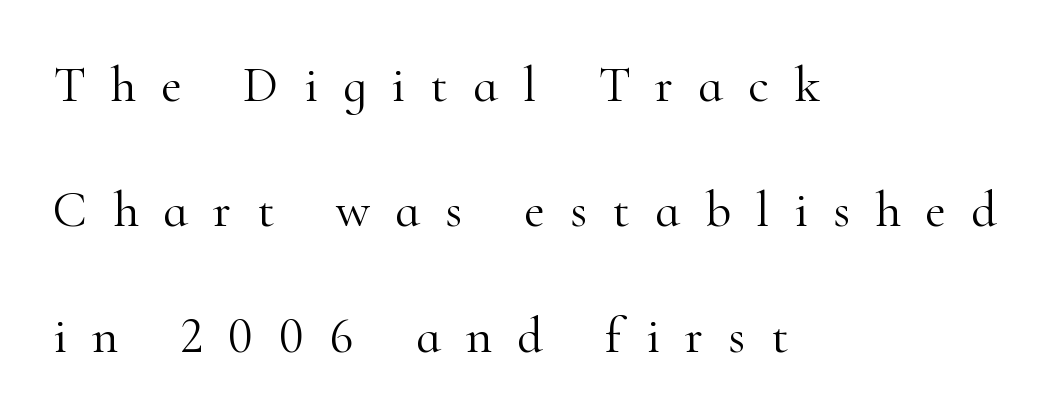
No chunkiness to these letters — they're not bold. Where is the straight margin? On the left. Spacing verdict: proportional, widths tailored to each character. Posture: vertical.
